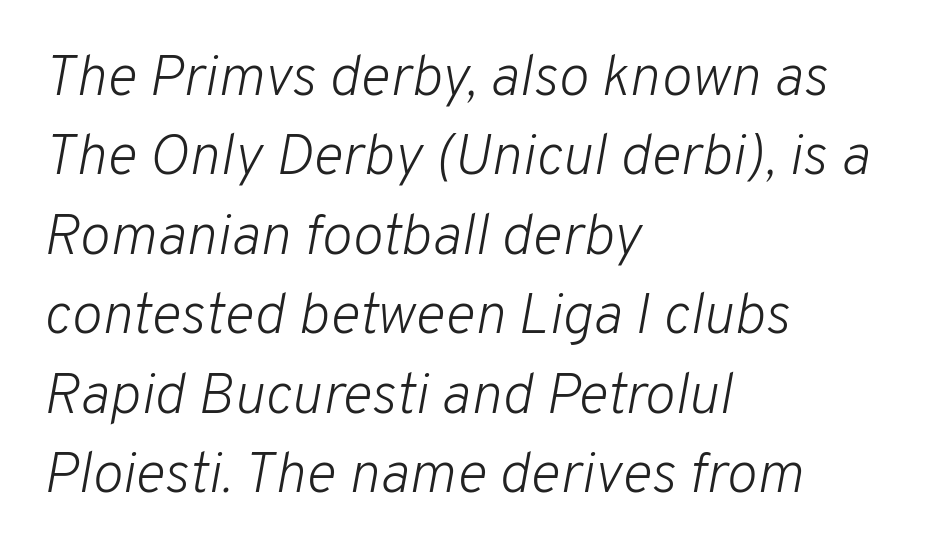
Does the copy run flush right? No — it runs flush left. The face used here is rendered with its standard letterfit. One glance says typical: line gaps are just what's usual. On a weight scale, this lands at 450 or below. The axis of the letterforms is tilted away from vertical.
